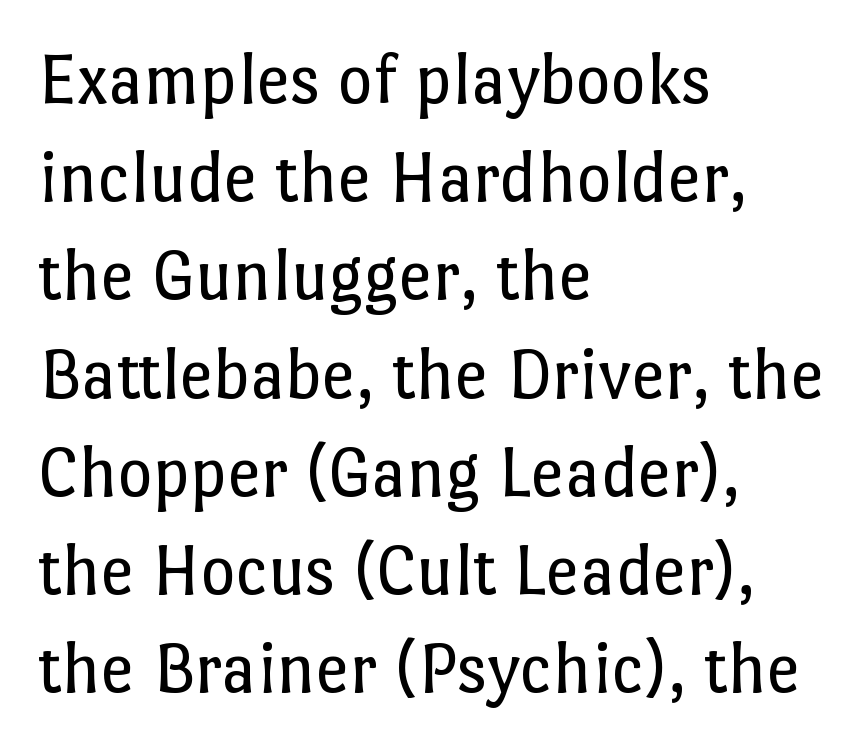
The image shows 75 px regular-weight type, upright; set left-aligned, normal line spacing (1.31x), normal letter spacing, not underlined; low stroke contrast and a medium x-height.
